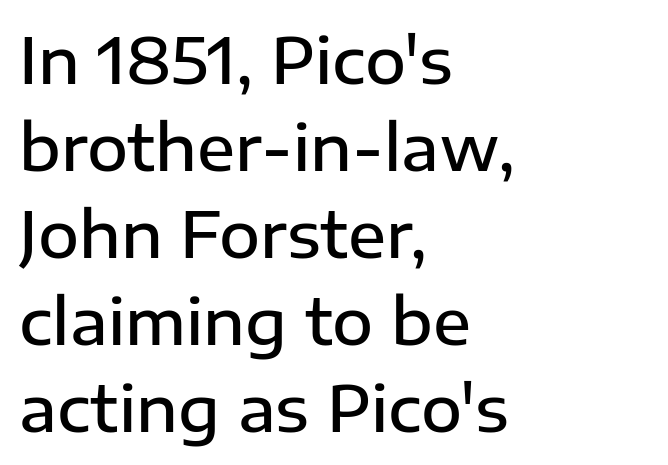
The image shows 63 px semibold sans-serif type, upright; set left-aligned, normal line spacing (1.38x), normal letter spacing, not underlined; low stroke contrast and a medium x-height.
